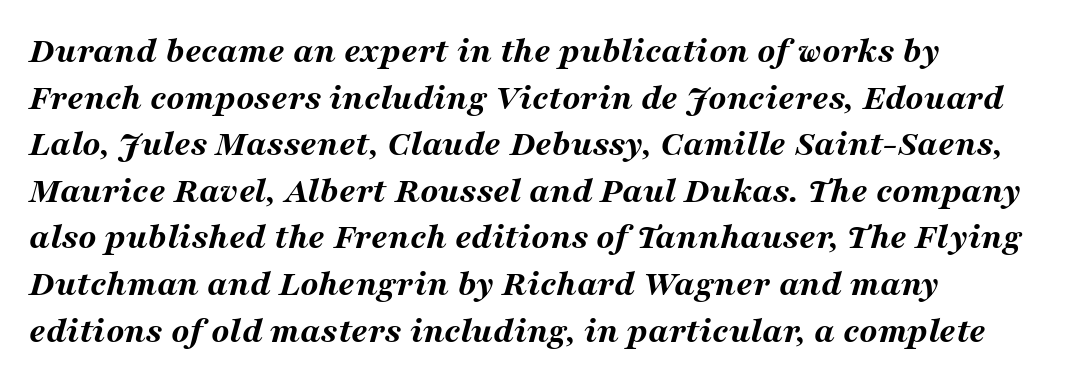
{"italic": "yes", "lean": "right", "slant_degrees": 16, "bold": "yes", "weight": "bold", "width": "wide", "stroke_contrast": "medium", "x_height": "medium", "monospaced": "no", "underline": "no", "align": "left", "line_spacing": "normal", "line_spacing_ratio": 1.26, "letter_spacing": "normal", "letter_spacing_em": 0.0, "glyph_px": 37}
